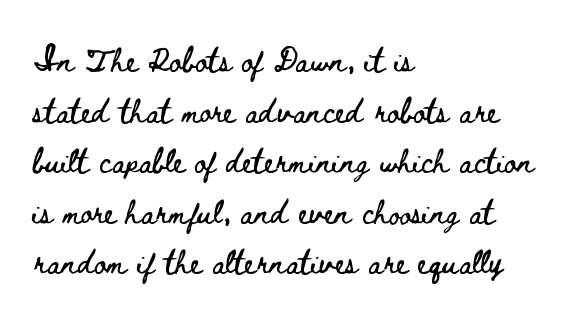
Line starts are locked; line ends wander. Observe the ordinary spacing: letters are neighbours, not strangers. Words float on clear page, feet unadorned.
